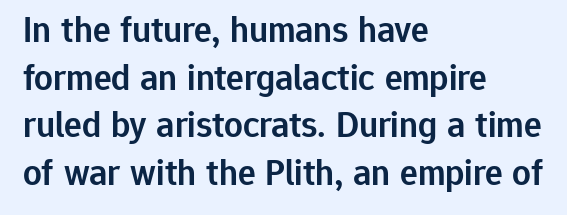
The typesetting leans somewhat heavy: a semibold. Layout note: lines flush left. This sample uses a sans-serif face. Successive baselines arrive at the customary interval.
